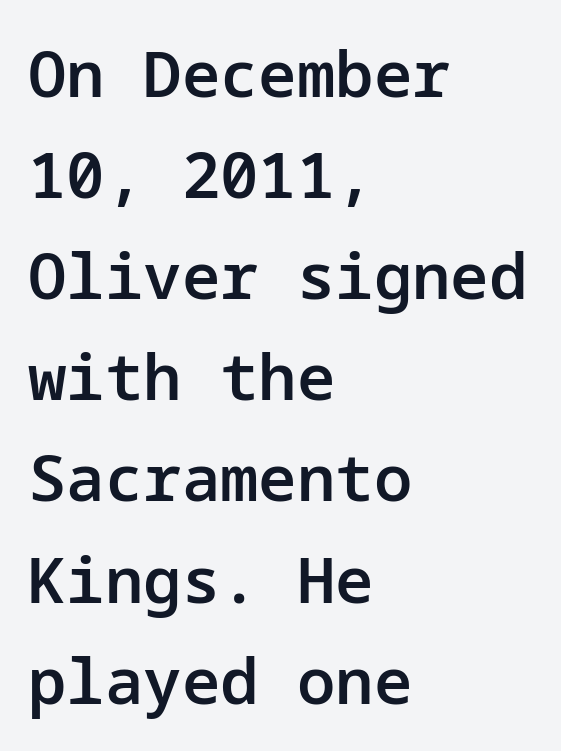
Q: Is the text bold? A: Semi-bold.
Q: Is the text italic (slanted)? A: No, it is upright.
Q: Is the typeface a serif or a sans-serif typeface? A: Sans-serif.
Q: Is the text underlined? A: No.
Q: How is the paragraph aligned? A: Left-aligned.
Q: Is the spacing between letters normal or unusually wide? A: Normal.
Q: Is the spacing between lines tight, normal or loose? A: Normal.
Q: Width (condensed, normal, or wide)? A: Normal.
Q: Stroke contrast? A: Low.
Q: x-height? A: Medium.
